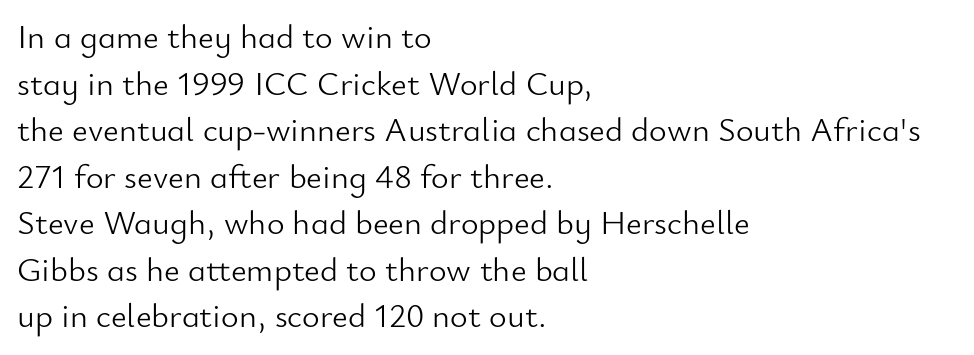
The weight would be labelled regular, book, light, or lighter still. Varying glyph widths throughout — classic text-font behaviour. Glyph-to-glyph distance matches everyday printed text. You can tell from the bare stems that sans-serif type was used.
